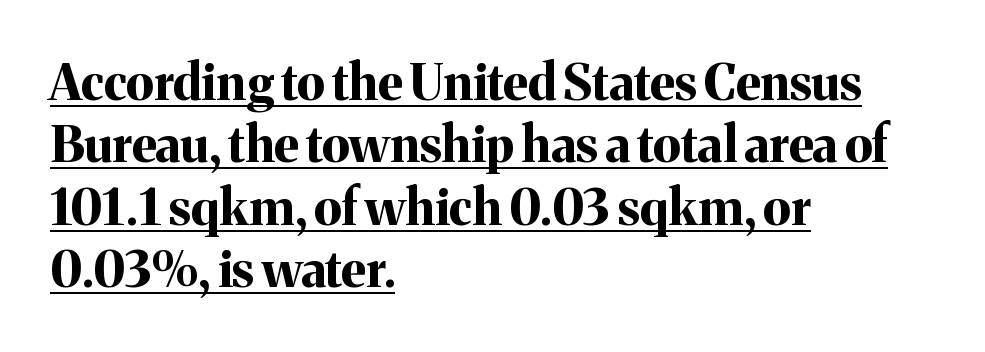
The strokes are fattened all the way to bold. The letterforms sit shoulder to shoulder at normal distance. Compared with undecorated copy, this sample adds a rule below the words. Do the characters align in a grid? No, the font is proportional. Caption: multi-line text, flush left, ragged right.
